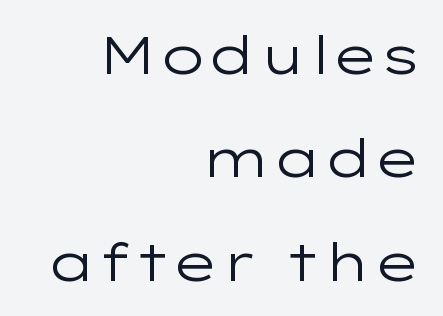
Q: Is the text bold? A: No.
Q: Is the text italic (slanted)? A: No, it is upright.
Q: Is the typeface a serif or a sans-serif typeface? A: Sans-serif.
Q: Is the text underlined? A: No.
Q: How is the paragraph aligned? A: Right-aligned.
Q: Is the spacing between letters normal or unusually wide? A: Normal.
Q: Is the spacing between lines tight, normal or loose? A: Loose.
Q: Width (condensed, normal, or wide)? A: Wide.
Q: Stroke contrast? A: Low.
Q: x-height? A: Medium.
Q: Monospaced? A: No.
